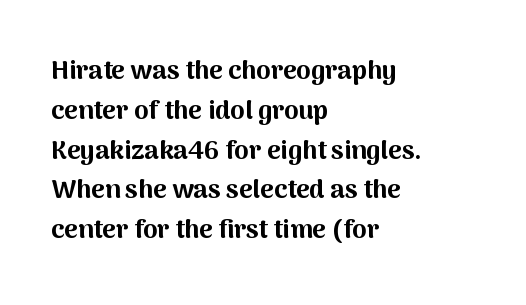
Q: Is the text bold? A: Yes.
Q: Is the text italic (slanted)? A: No, it is upright.
Q: Is the text underlined? A: No.
Q: How is the paragraph aligned? A: Left-aligned.
Q: Is the spacing between letters normal or unusually wide? A: Normal.
Q: Is the spacing between lines tight, normal or loose? A: Normal.
